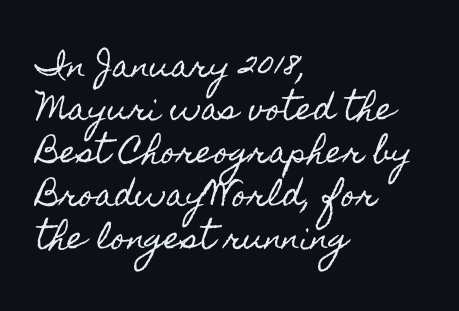
{"width": "condensed", "x_height": "small", "monospaced": "no", "underline": "no", "align": "left", "line_spacing": "normal", "line_spacing_ratio": 1.43, "letter_spacing": "normal", "letter_spacing_em": 0.0, "glyph_px": 30}
